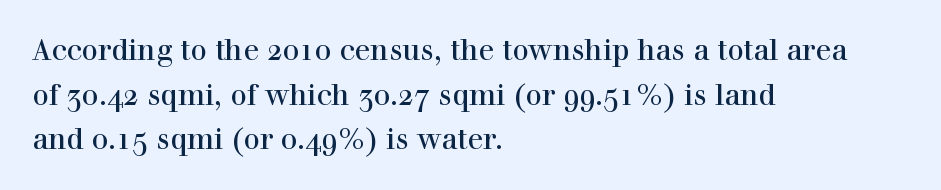
The baseline area is clear. Font category for this specimen: serif. What's the leading like? Ordinary, nothing unusual. Is this a fixed-width face? No — the glyphs have proportional, varying widths.
